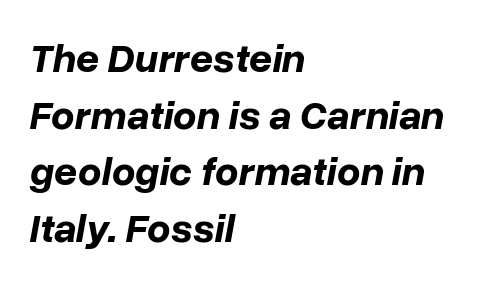
{"italic": "yes", "lean": "right", "slant_degrees": 10, "bold": "yes", "weight": "bold", "width": "normal", "stroke_contrast": "low", "x_height": "medium", "monospaced": "no", "underline": "no", "align": "left", "line_spacing": "normal", "line_spacing_ratio": 1.38, "letter_spacing": "normal", "letter_spacing_em": 0.0, "glyph_px": 41}
